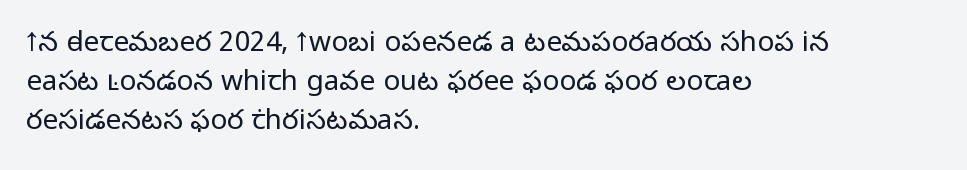
The characters display no serif detailing; their extremities are plain. Quick note: underline off. No italicization has been applied; the sample stays upright. The block of text has a typical density, with ordinary space between rows. The characters are drawn with everyday or finer stroke widths. Nobody touched the tracking dial on this one.
